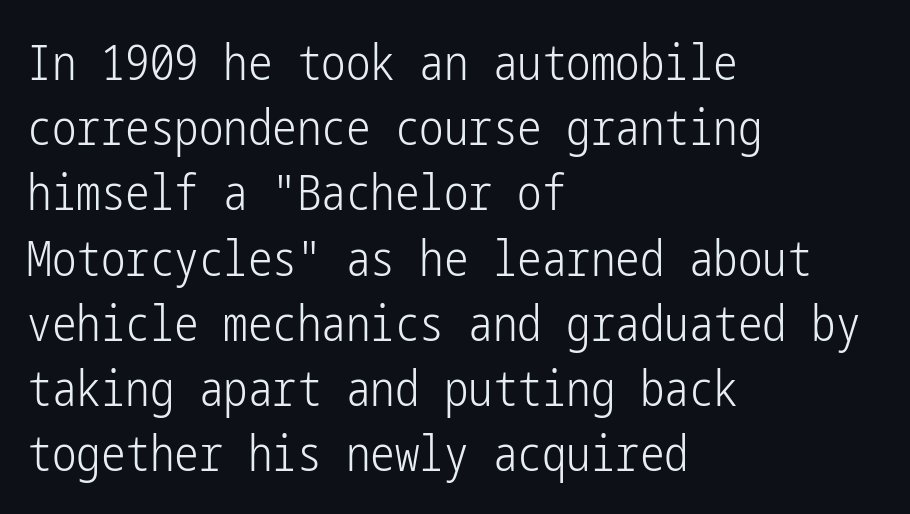
{"serif": "no", "italic": "no", "bold": "no", "weight": "light", "width": "condensed", "stroke_contrast": "low", "x_height": "medium", "underline": "no", "align": "left", "line_spacing": "normal", "line_spacing_ratio": 1.33, "letter_spacing": "normal", "letter_spacing_em": 0.0, "glyph_px": 49}
